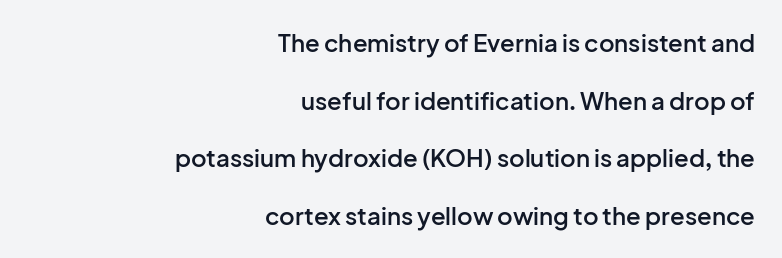
{"italic": "no", "bold": "semi", "underline": "no", "align": "right", "line_spacing": "loose", "line_spacing_ratio": 2.4, "letter_spacing": "normal", "letter_spacing_em": 0.0, "glyph_px": 24}
